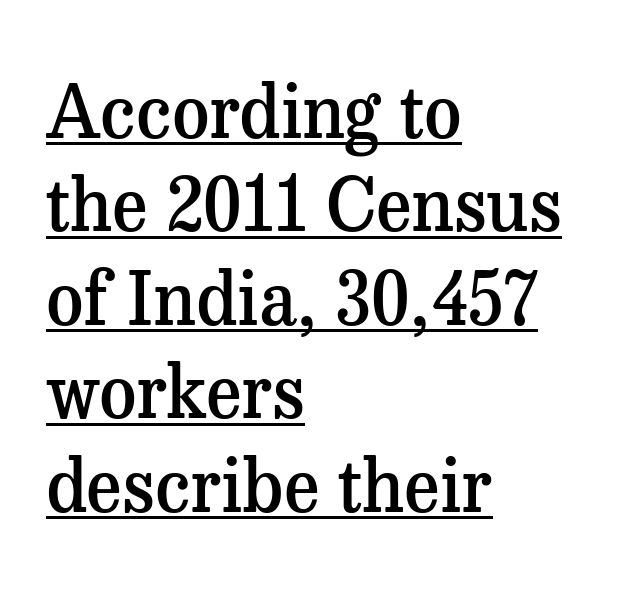
{"serif": "yes", "italic": "no", "bold": "semi", "weight": "semibold", "width": "normal", "stroke_contrast": "medium", "x_height": "medium", "monospaced": "no", "underline": "yes", "align": "left", "line_spacing": "normal", "line_spacing_ratio": 1.28, "letter_spacing": "normal", "letter_spacing_em": 0.0, "glyph_px": 73}
